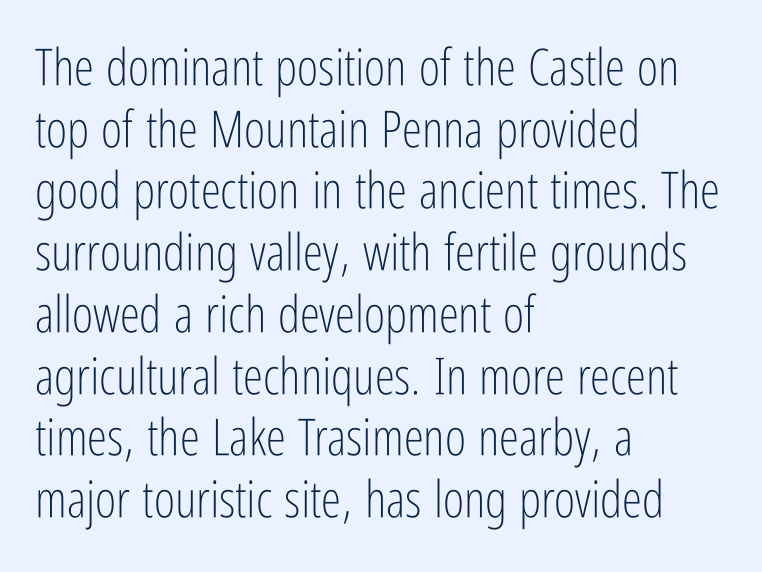
The image shows 51 px light, condensed sans-serif type, upright; set left-aligned, line spacing 1.21x, normal letter spacing, not underlined; low stroke contrast and a medium x-height.
